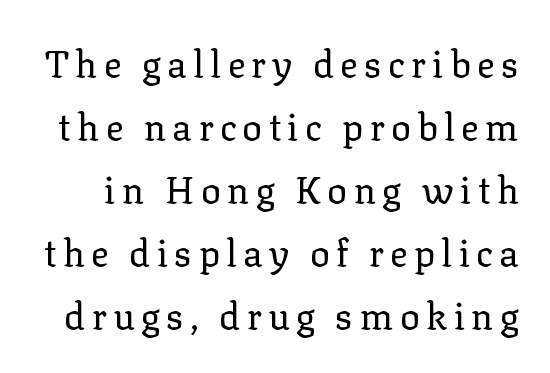
Notice how the stems are strictly vertical — no italics here. This is not heavy type; no bold has been used. Do the characters align in a grid? No, the font is proportional. The leading is moderate, giving the passage an even texture. The zone under the glyphs is completely vacant.
